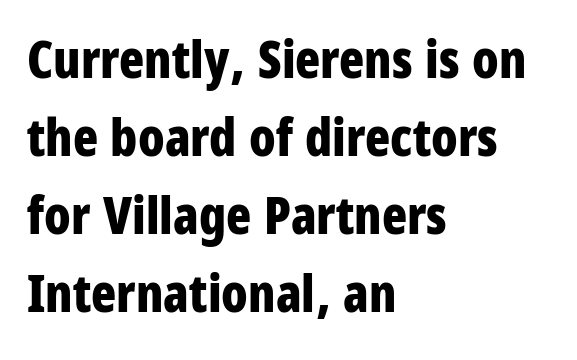
Q: Is the text bold? A: Yes.
Q: Is the text italic (slanted)? A: No, it is upright.
Q: Is the typeface a serif or a sans-serif typeface? A: Sans-serif.
Q: Is the text underlined? A: No.
Q: How is the paragraph aligned? A: Left-aligned.
Q: Is the spacing between letters normal or unusually wide? A: Normal.
Q: Is the spacing between lines tight, normal or loose? A: Normal.
Q: Width (condensed, normal, or wide)? A: Condensed.
Q: Stroke contrast? A: Low.
Q: x-height? A: Large.
Q: Monospaced? A: No.
